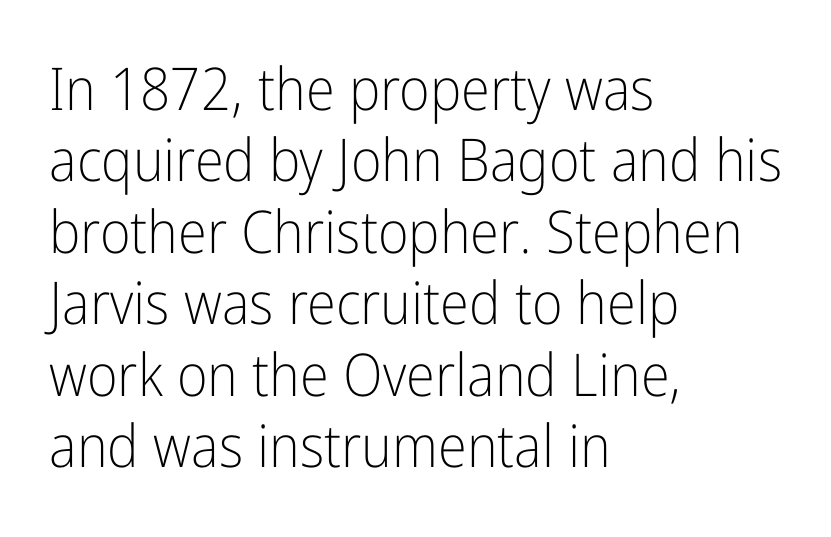
Q: Is the text bold? A: No.
Q: Is the text italic (slanted)? A: No, it is upright.
Q: Is the typeface a serif or a sans-serif typeface? A: Sans-serif.
Q: Is the text underlined? A: No.
Q: How is the paragraph aligned? A: Left-aligned.
Q: Is the spacing between letters normal or unusually wide? A: Normal.
Q: Width (condensed, normal, or wide)? A: Condensed.
Q: Stroke contrast? A: Low.
Q: x-height? A: Medium.
Q: Monospaced? A: No.
